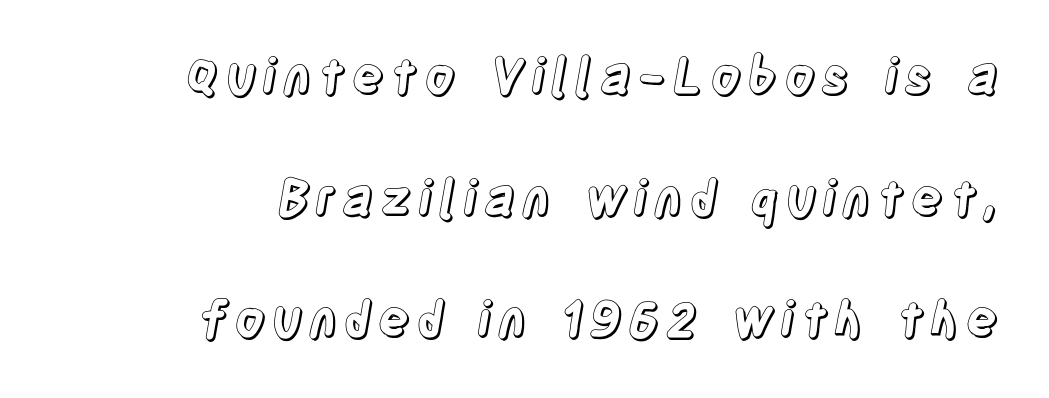
The image shows 49 px condensed type; set right-aligned, loose line spacing (2.48x), not underlined; a large x-height.
